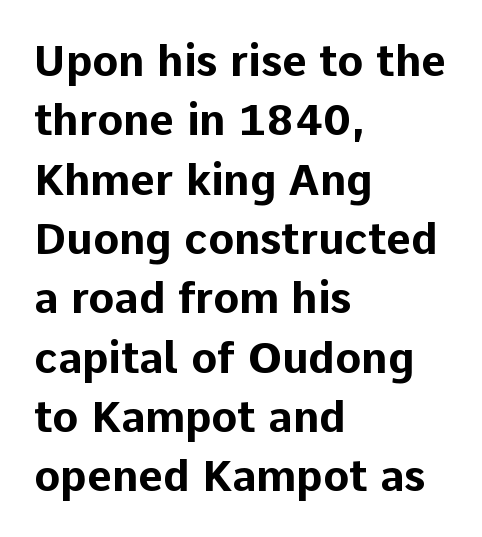
The image shows 43 px bold sans-serif type, upright; set left-aligned, normal line spacing (1.38x), normal letter spacing, not underlined; low stroke contrast and a medium x-height.
